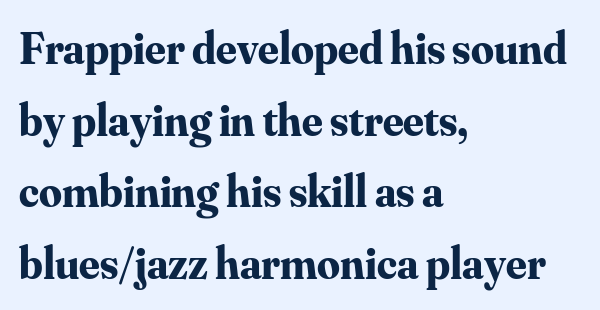
Here the designer chose a conventional face with non-uniform glyph widths. Italic? Not at all — the glyphs are vertical. A dark, heavy texture on the line: the type is bold. Underlining? Definitely not there.
